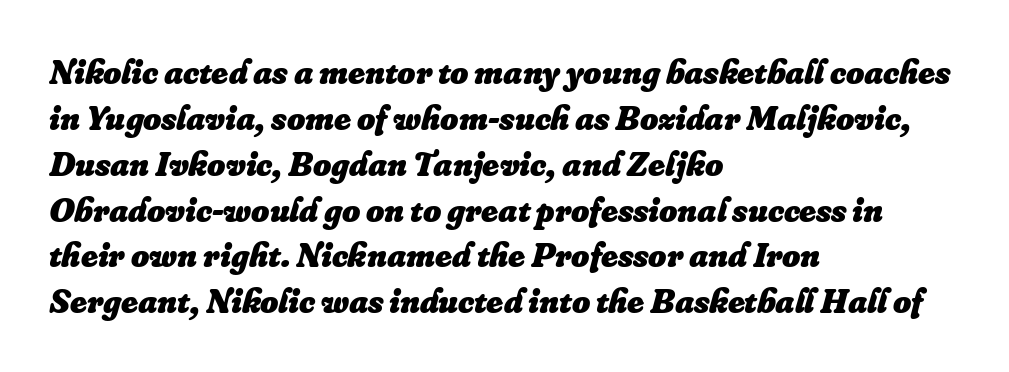
Do the characters align in a grid? No, the font is proportional. The strokes are fattened all the way to bold. You could call the tracking neutral — neither tight nor loose. Nobody drew a line under any word here. How would I describe the line gaps? Plain and ordinary.
